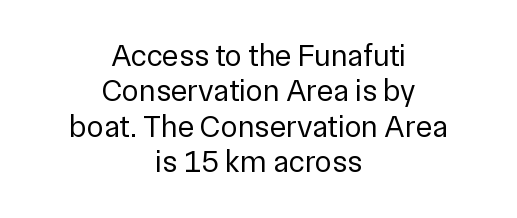
Q: Is the text bold? A: No.
Q: Is the text italic (slanted)? A: No, it is upright.
Q: Is the typeface a serif or a sans-serif typeface? A: Sans-serif.
Q: Is the text underlined? A: No.
Q: How is the paragraph aligned? A: Centered.
Q: Is the spacing between letters normal or unusually wide? A: Normal.
Q: Is the spacing between lines tight, normal or loose? A: Tight.
Q: Width (condensed, normal, or wide)? A: Normal.
Q: Stroke contrast? A: Low.
Q: x-height? A: Medium.
Q: Monospaced? A: No.
